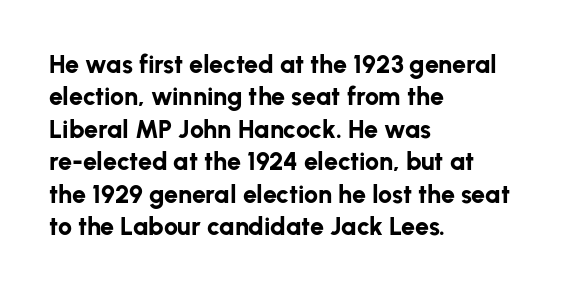
{"italic": "no", "bold": "yes", "underline": "no", "align": "left", "line_spacing": "normal", "line_spacing_ratio": 1.3, "letter_spacing": "normal", "letter_spacing_em": 0.0, "glyph_px": 25}
